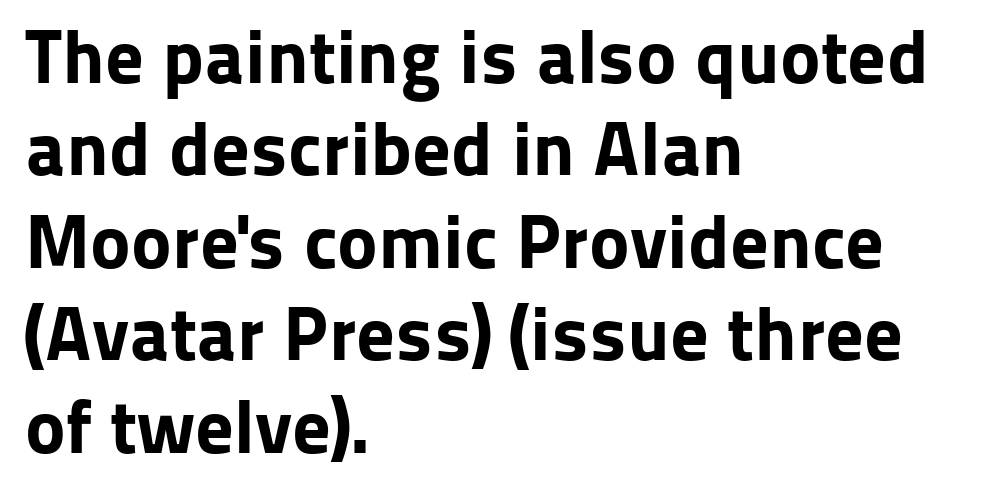
The image shows 77 px bold sans-serif type, upright; set left-aligned, line spacing 1.2x, normal letter spacing, not underlined; low stroke contrast and a medium x-height.
